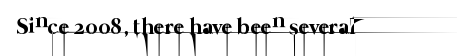
The image shows 23 px text type; set normal letter spacing, not underlined.
